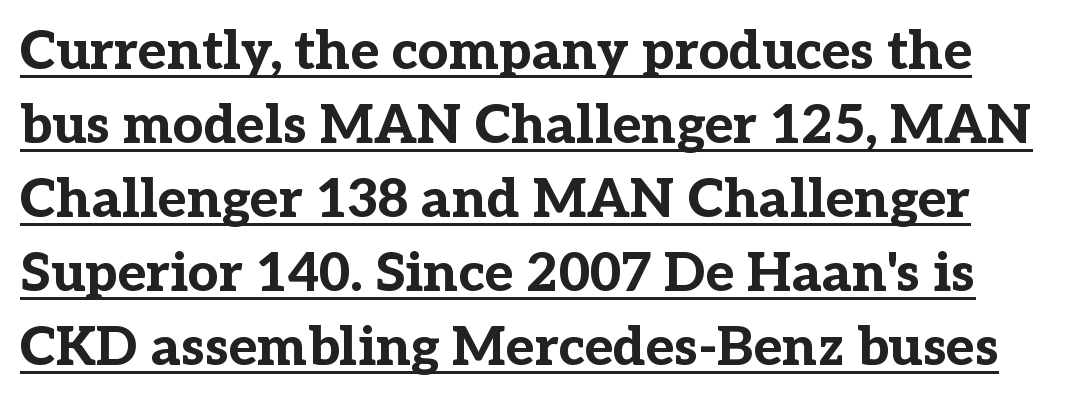
The image shows 54 px bold serif type, upright; set normal line spacing (1.37x), normal letter spacing, underlined; low stroke contrast and a medium x-height.
